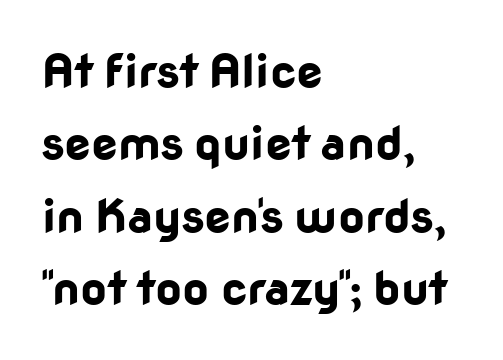
The image shows 47 px bold sans-serif type, upright; set left-aligned, normal line spacing (1.54x), normal letter spacing, not underlined; low stroke contrast and a medium x-height.
